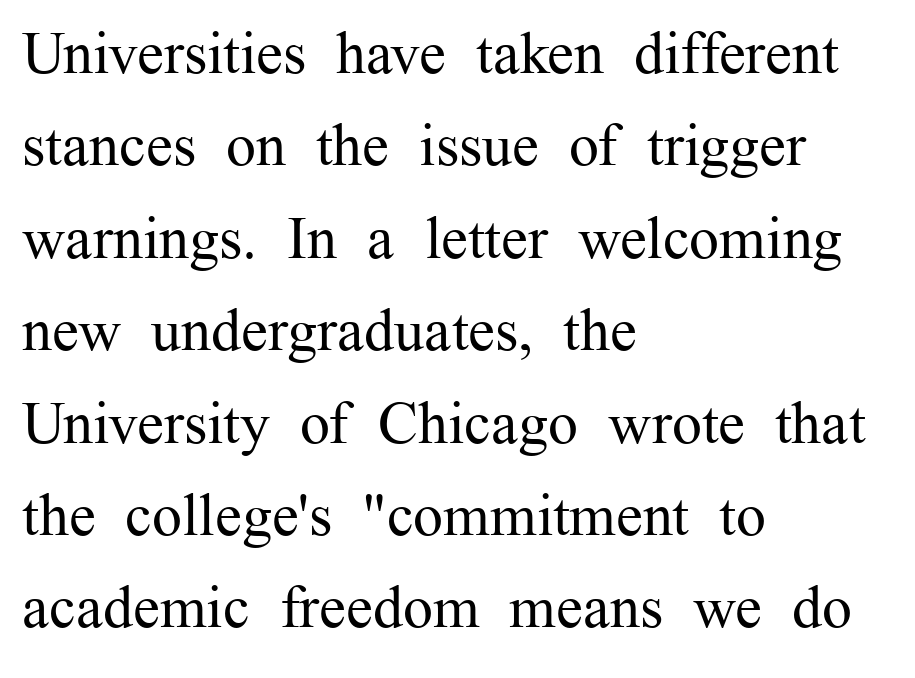
{"serif": "yes", "italic": "no", "bold": "no", "weight": "regular", "width": "normal", "stroke_contrast": "medium", "x_height": "medium", "monospaced": "no", "underline": "no", "align": "left", "line_spacing": "normal", "line_spacing_ratio": 1.54, "letter_spacing": "normal", "letter_spacing_em": 0.0, "glyph_px": 60}
